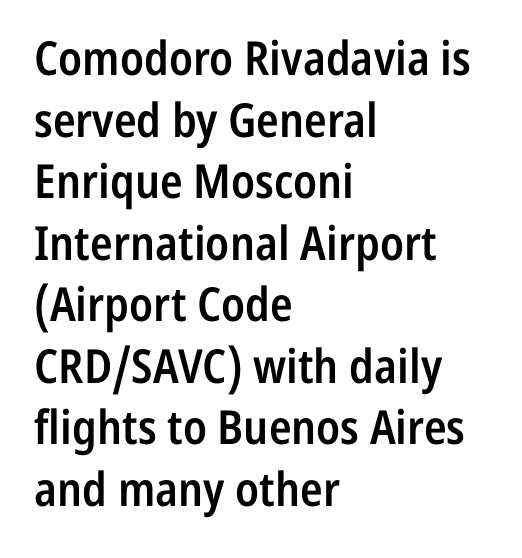
Q: Is the text bold? A: Semi-bold.
Q: Is the text italic (slanted)? A: No, it is upright.
Q: Is the typeface a serif or a sans-serif typeface? A: Sans-serif.
Q: Is the text underlined? A: No.
Q: How is the paragraph aligned? A: Left-aligned.
Q: Is the spacing between letters normal or unusually wide? A: Normal.
Q: Is the spacing between lines tight, normal or loose? A: Normal.
Q: Width (condensed, normal, or wide)? A: Condensed.
Q: Stroke contrast? A: Low.
Q: x-height? A: Medium.
Q: Monospaced? A: No.
